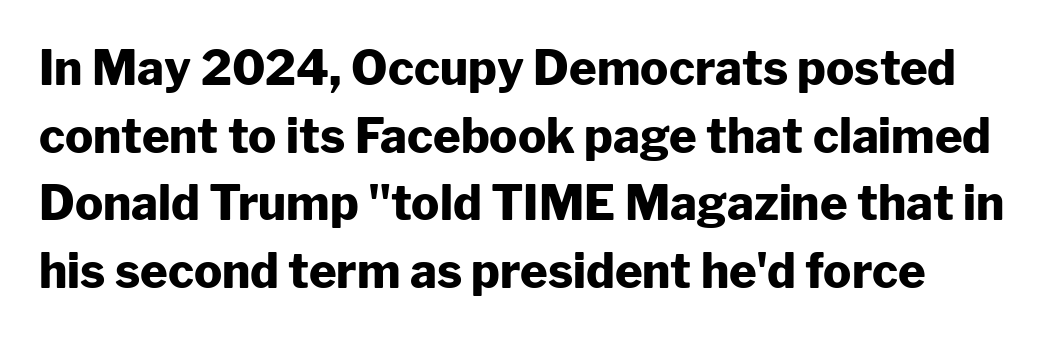
Q: Is the text bold? A: Yes.
Q: Is the text italic (slanted)? A: No, it is upright.
Q: Is the typeface a serif or a sans-serif typeface? A: Sans-serif.
Q: Is the text underlined? A: No.
Q: Is the spacing between letters normal or unusually wide? A: Normal.
Q: Is the spacing between lines tight, normal or loose? A: Normal.
Q: Width (condensed, normal, or wide)? A: Normal.
Q: Stroke contrast? A: Low.
Q: x-height? A: Medium.
Q: Monospaced? A: No.
